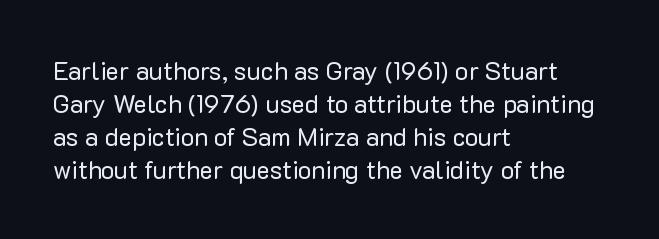
The image shows 25 px text type, upright; set left-aligned, normal line spacing (1.32x), normal letter spacing, not underlined.
